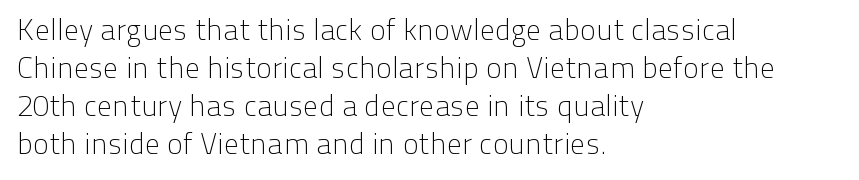
Q: Is the text bold? A: No.
Q: Is the text italic (slanted)? A: No, it is upright.
Q: Is the typeface a serif or a sans-serif typeface? A: Sans-serif.
Q: Is the text underlined? A: No.
Q: How is the paragraph aligned? A: Left-aligned.
Q: Is the spacing between letters normal or unusually wide? A: Normal.
Q: Is the spacing between lines tight, normal or loose? A: Normal.
Q: Width (condensed, normal, or wide)? A: Normal.
Q: Stroke contrast? A: Low.
Q: x-height? A: Medium.
Q: Monospaced? A: No.
